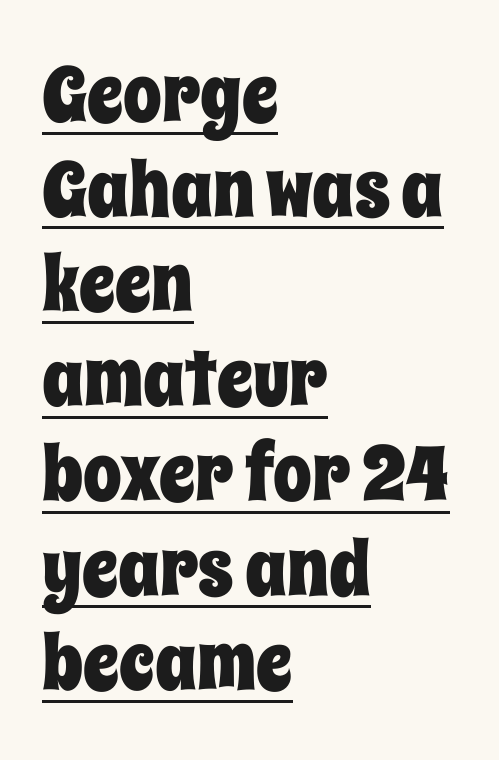
{"italic": "no", "width": "condensed", "stroke_contrast": "low", "x_height": "large", "monospaced": "no", "underline": "yes", "align": "left", "line_spacing_ratio": 1.23, "letter_spacing": "normal", "letter_spacing_em": 0.0, "glyph_px": 77}
